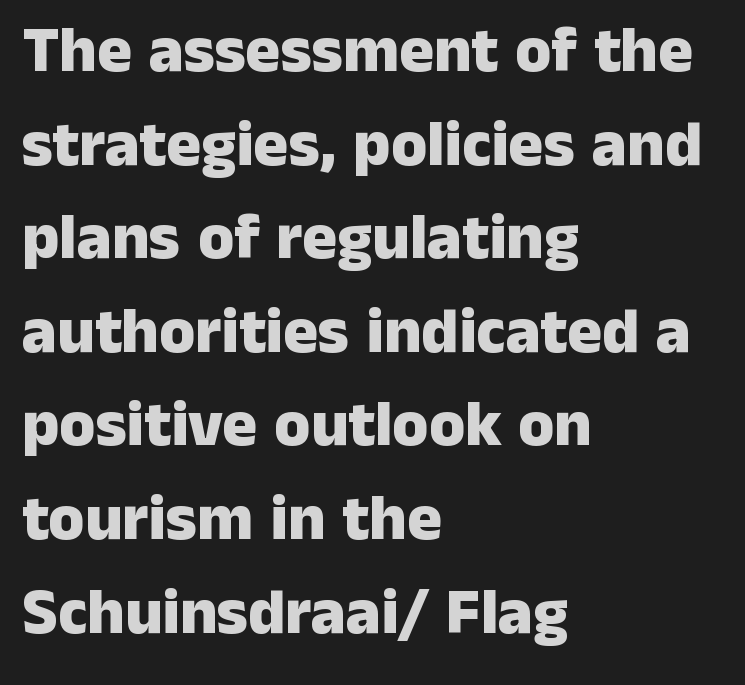
Short and long lines alike share a common starting point at left. A typesetter would call this proportional, since set widths differ per character. Typographic density is high because the face is bold. No feet cap the strokes, marking this as sans-serif type.
